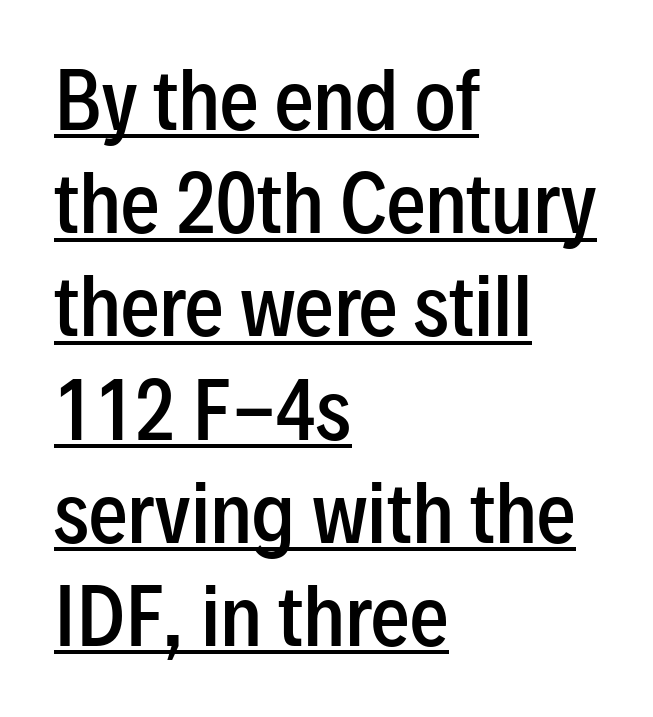
The image shows 77 px semibold, condensed sans-serif type, upright; set left-aligned, normal line spacing (1.34x), normal letter spacing, underlined; low stroke contrast and a medium x-height.
